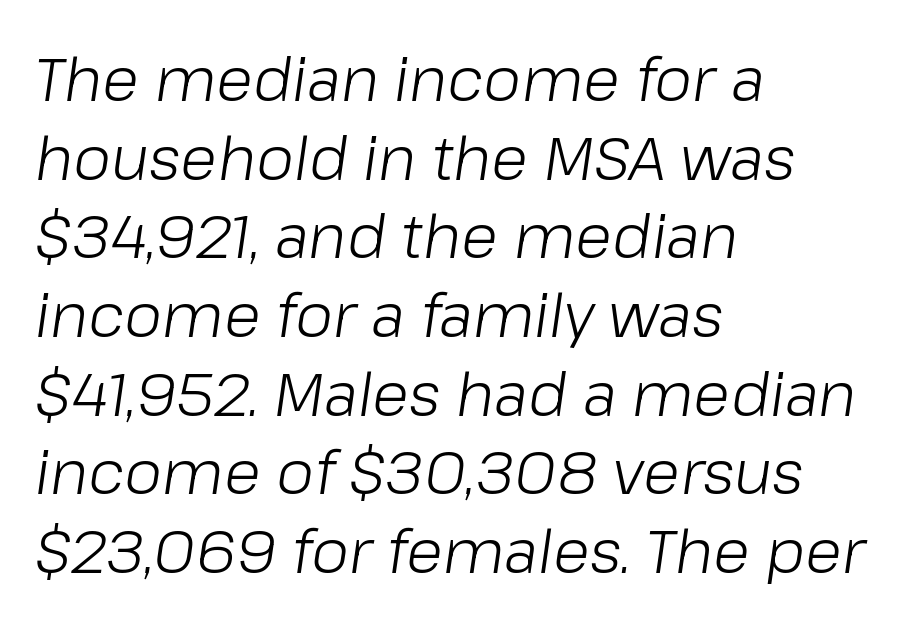
The image shows 61 px light type, italic (leaning right); set left-aligned, normal line spacing (1.29x), normal letter spacing, not underlined; low stroke contrast and a medium x-height.
